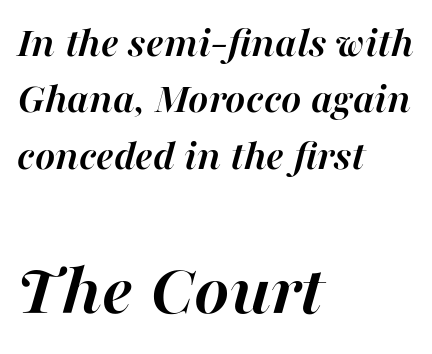
Q: Is the text bold? A: Yes.
Q: Is the text italic (slanted)? A: Yes, it leans right by about 16 degrees.
Q: Is the text underlined? A: No.
Q: How is the paragraph aligned? A: Left-aligned.
Q: Is the spacing between letters normal or unusually wide? A: Normal.
Q: Is the spacing between lines tight, normal or loose? A: Normal.
Q: Which block of text is set in a larger size, the first (top) or the second (bottom)? A: The second (bottom) one.
Q: Width (condensed, normal, or wide)? A: Normal.
Q: Stroke contrast? A: High.
Q: x-height? A: Medium.
Q: Monospaced? A: No.
